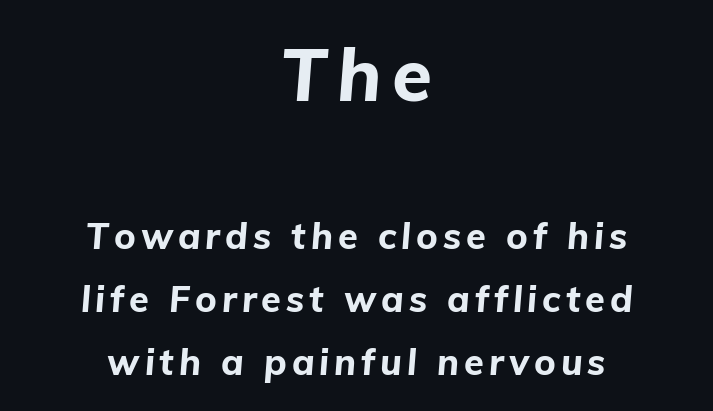
Q: Is the text bold? A: Yes.
Q: Is the text italic (slanted)? A: Yes, it leans right by about 5 degrees.
Q: Is the text underlined? A: No.
Q: How is the paragraph aligned? A: Centered.
Q: Which block of text is set in a larger size, the first (top) or the second (bottom)? A: The first (top) one.
Q: Width (condensed, normal, or wide)? A: Normal.
Q: Stroke contrast? A: Low.
Q: x-height? A: Medium.
Q: Monospaced? A: No.
